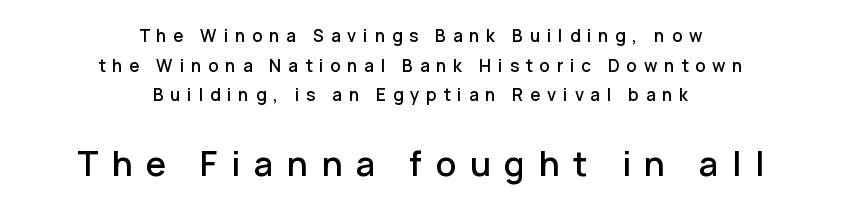
Neither beginnings nor endings align; midpoints do. The space beneath each line is pristine and unruled. Proportional: the letters do not fall into vertical columns. Spacing between characters has been opened up far beyond the box default. The block sitting lower on the canvas is the one with enlarged characters.
